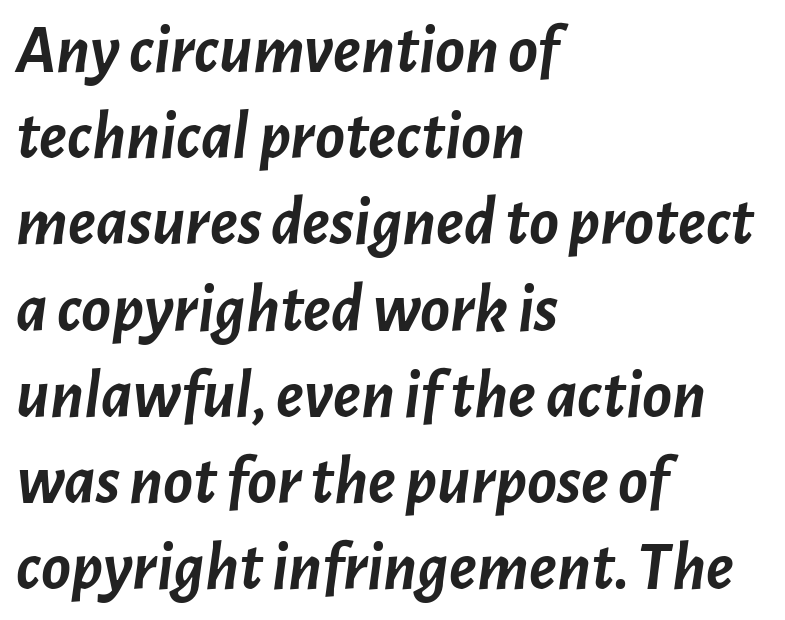
{"italic": "yes", "lean": "right", "slant_degrees": 7, "bold": "yes", "weight": "semibold", "width": "normal", "stroke_contrast": "low", "x_height": "medium", "monospaced": "no", "underline": "no", "align": "left", "line_spacing": "normal", "line_spacing_ratio": 1.25, "letter_spacing": "normal", "letter_spacing_em": 0.0, "glyph_px": 69}
